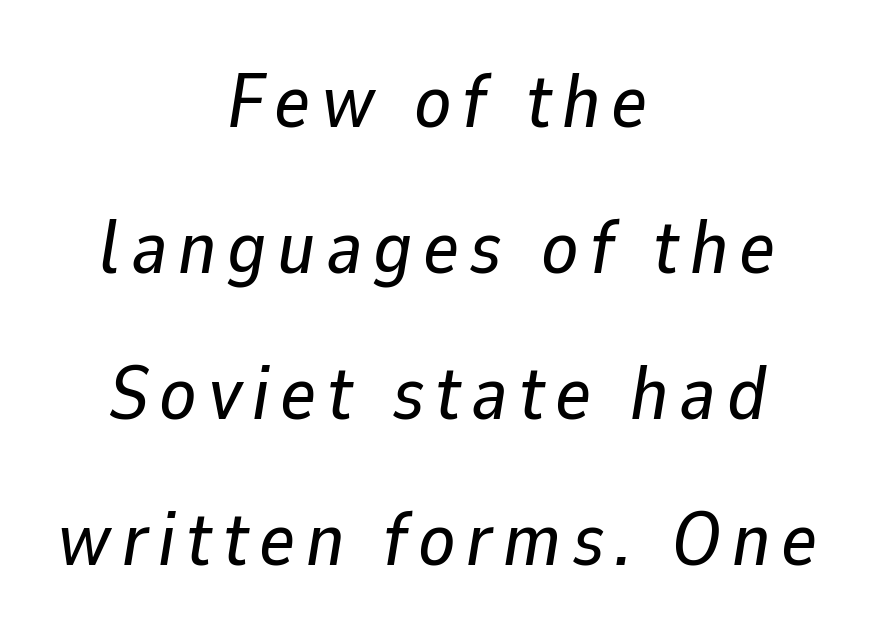
The text block is weighted toward neither margin, spreading evenly from the middle. Yep, that's italic — everything's leaning. The area under the type is left untouched. How would I describe the line gaps? Wide and relaxed. These lines are rendered in a variable-pitch font.
